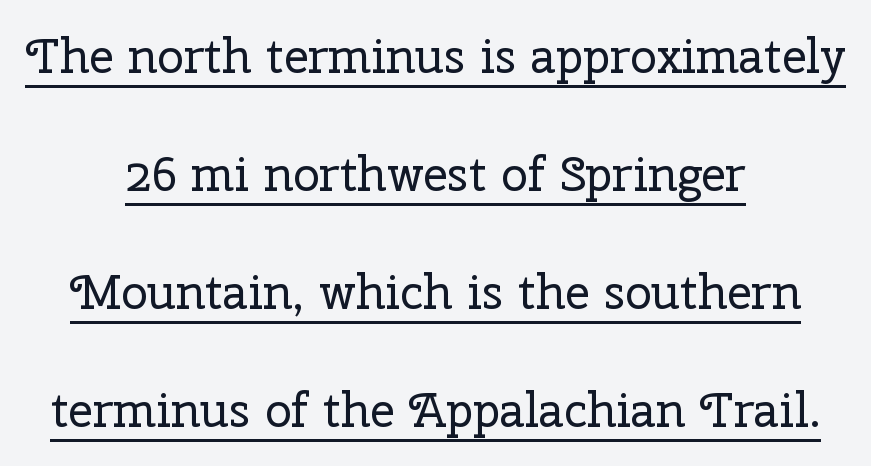
Q: Is the text bold? A: No.
Q: Is the text italic (slanted)? A: No, it is upright.
Q: Is the typeface a serif or a sans-serif typeface? A: Serif.
Q: Is the text underlined? A: Yes.
Q: How is the paragraph aligned? A: Centered.
Q: Is the spacing between letters normal or unusually wide? A: Normal.
Q: Is the spacing between lines tight, normal or loose? A: Loose.
Q: Width (condensed, normal, or wide)? A: Normal.
Q: Stroke contrast? A: Low.
Q: x-height? A: Medium.
Q: Monospaced? A: No.
